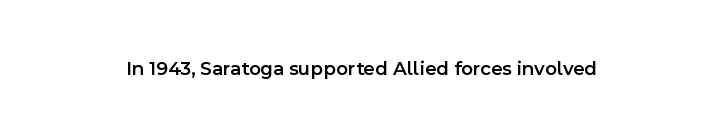
{"italic": "no", "bold": "semi", "underline": "no", "letter_spacing": "normal", "letter_spacing_em": 0.0, "glyph_px": 20}
